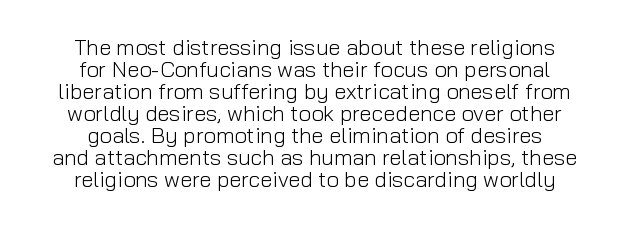
The strokes carry an ordinary text weight at most. The gaps between neighbouring characters are ordinary and unremarkable. Check under the words: just untouched page. Regarding leading, the lines here are crowded together. If you folded the block vertically in half, each line would mirror itself in length. The letters stand straight up with perfectly vertical stems.
